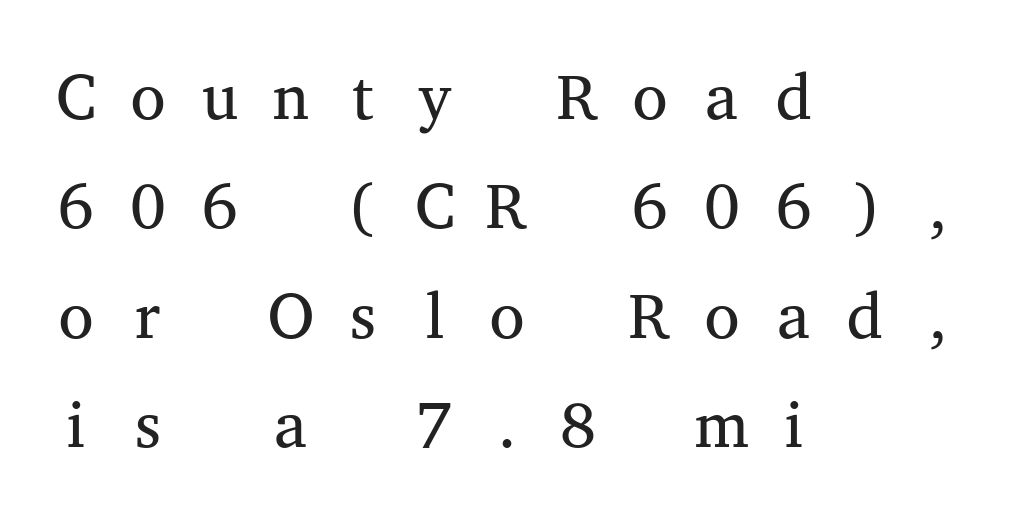
The image shows 64 px regular-weight, wide serif type, upright, monospaced; set left-aligned, line spacing 1.71x, unusually wide letter spacing (+0.34 em), not underlined; medium stroke contrast and a medium x-height.
